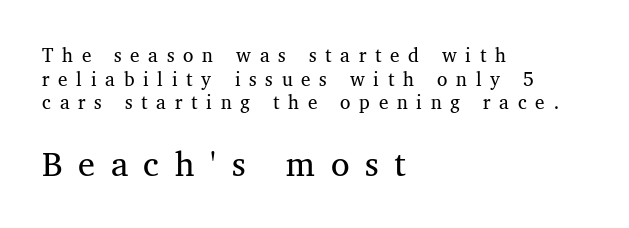
Q: Is the text bold? A: No.
Q: Is the text italic (slanted)? A: No, it is upright.
Q: Is the typeface a serif or a sans-serif typeface? A: Serif.
Q: Is the text underlined? A: No.
Q: How is the paragraph aligned? A: Left-aligned.
Q: Is the spacing between letters normal or unusually wide? A: Unusually wide.
Q: Is the spacing between lines tight, normal or loose? A: Normal.
Q: Which block of text is set in a larger size, the first (top) or the second (bottom)? A: The second (bottom) one.
Q: Width (condensed, normal, or wide)? A: Normal.
Q: Stroke contrast? A: Medium.
Q: x-height? A: Medium.
Q: Monospaced? A: No.
